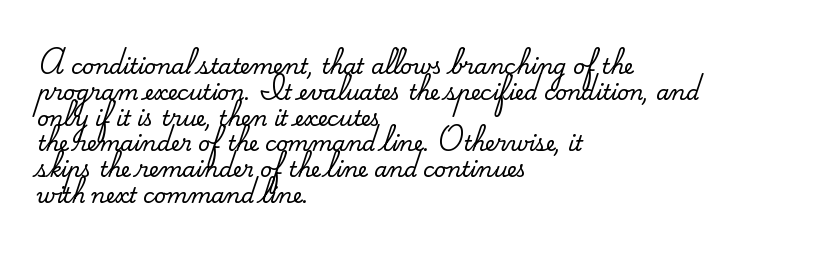
Underline: absent. This rendering uses left alignment, leaving the right contour irregular. In terms of letterspacing, this is plain default setting.
